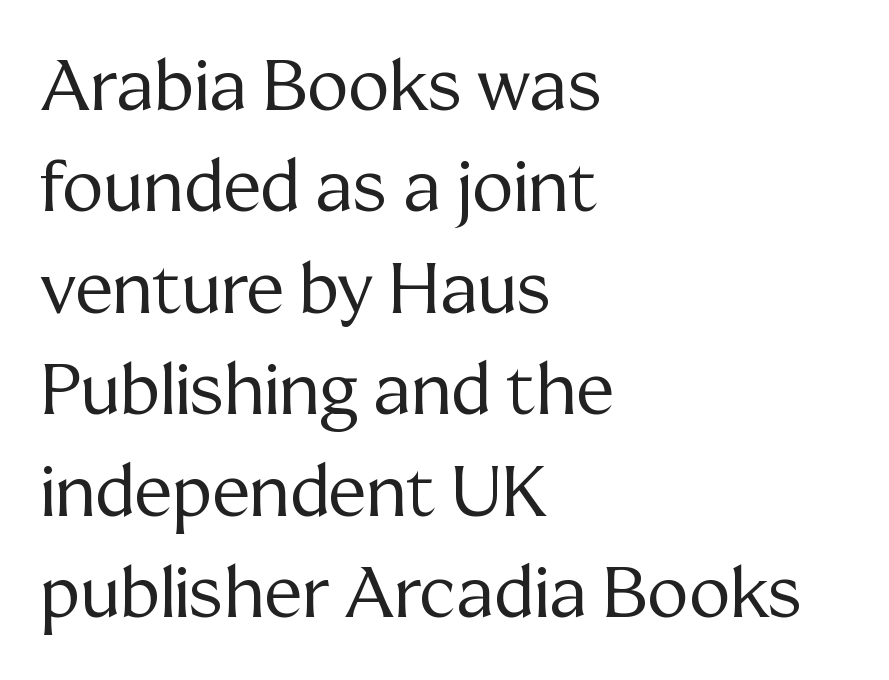
The image shows 70 px regular-weight serif type, upright; set left-aligned, normal line spacing (1.45x), normal letter spacing, not underlined; medium stroke contrast and a medium x-height.
